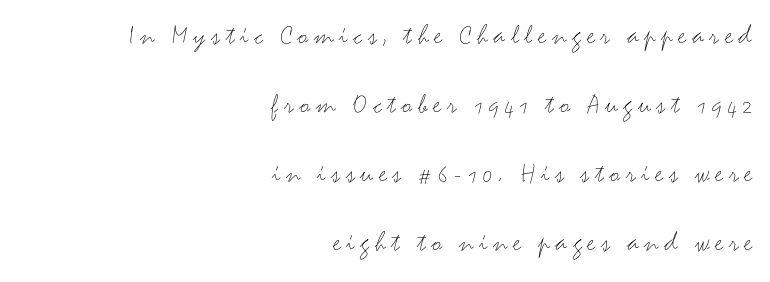
Q: Is the text bold? A: No.
Q: Is the text italic (slanted)? A: Yes.
Q: Is the typeface a serif or a sans-serif typeface? A: Sans-serif.
Q: Is the text underlined? A: No.
Q: How is the paragraph aligned? A: Right-aligned.
Q: Is the spacing between lines tight, normal or loose? A: Loose.
Q: Width (condensed, normal, or wide)? A: Wide.
Q: Stroke contrast? A: Medium.
Q: x-height? A: Small.
Q: Monospaced? A: No.
